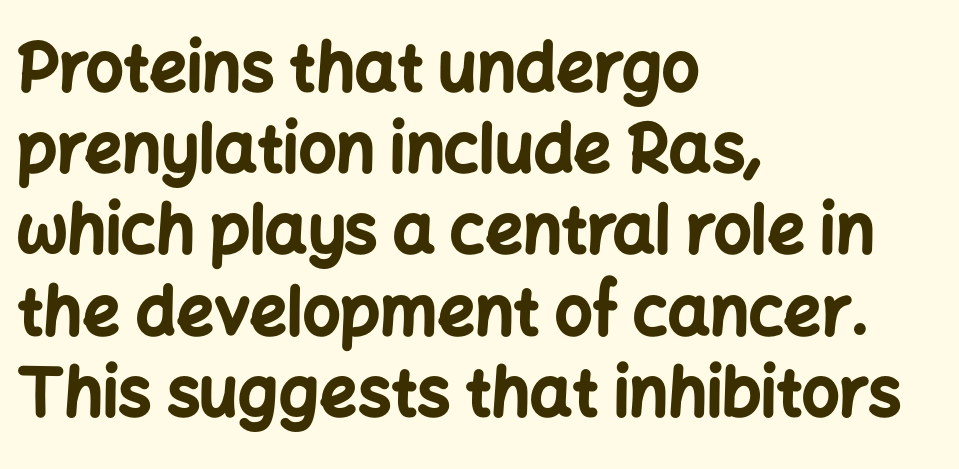
{"serif": "no", "italic": "no", "bold": "yes", "weight": "bold", "width": "normal", "stroke_contrast": "low", "x_height": "medium", "monospaced": "no", "underline": "no", "align": "left", "line_spacing_ratio": 1.23, "letter_spacing": "normal", "letter_spacing_em": 0.0, "glyph_px": 66}
